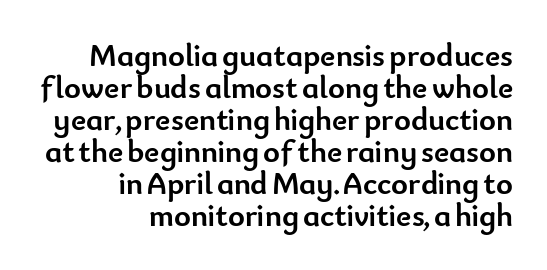
The image shows 32 px semibold sans-serif type, upright; set right-aligned, tight line spacing (1.0x), normal letter spacing, not underlined; low stroke contrast and a small x-height.
